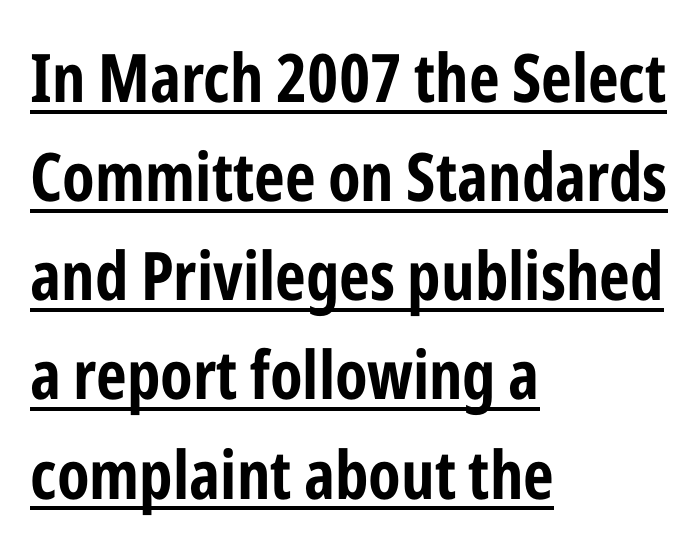
Q: Is the text italic (slanted)? A: No, it is upright.
Q: Is the typeface a serif or a sans-serif typeface? A: Sans-serif.
Q: Is the text underlined? A: Yes.
Q: How is the paragraph aligned? A: Left-aligned.
Q: Is the spacing between letters normal or unusually wide? A: Normal.
Q: Is the spacing between lines tight, normal or loose? A: Normal.
Q: Width (condensed, normal, or wide)? A: Condensed.
Q: Stroke contrast? A: Low.
Q: x-height? A: Medium.
Q: Monospaced? A: No.
